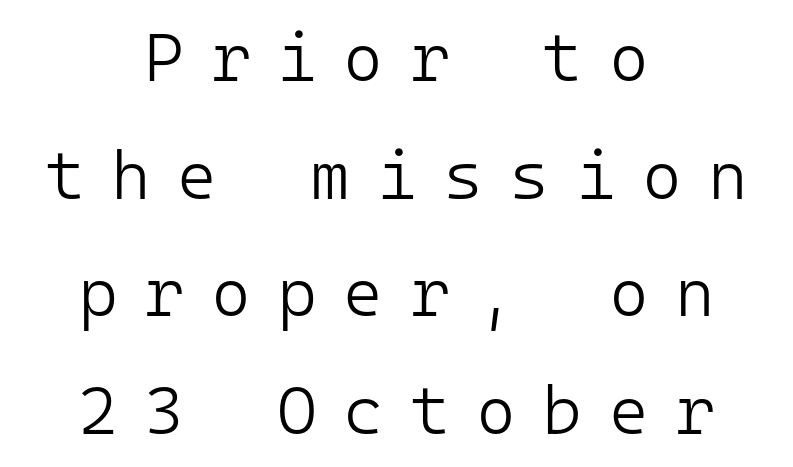
Q: Is the text bold? A: No.
Q: Is the text italic (slanted)? A: No, it is upright.
Q: Is the typeface a serif or a sans-serif typeface? A: Sans-serif.
Q: Is the text underlined? A: No.
Q: How is the paragraph aligned? A: Centered.
Q: Is the spacing between letters normal or unusually wide? A: Unusually wide.
Q: Width (condensed, normal, or wide)? A: Normal.
Q: Stroke contrast? A: Low.
Q: x-height? A: Medium.
Q: Monospaced? A: Yes.
